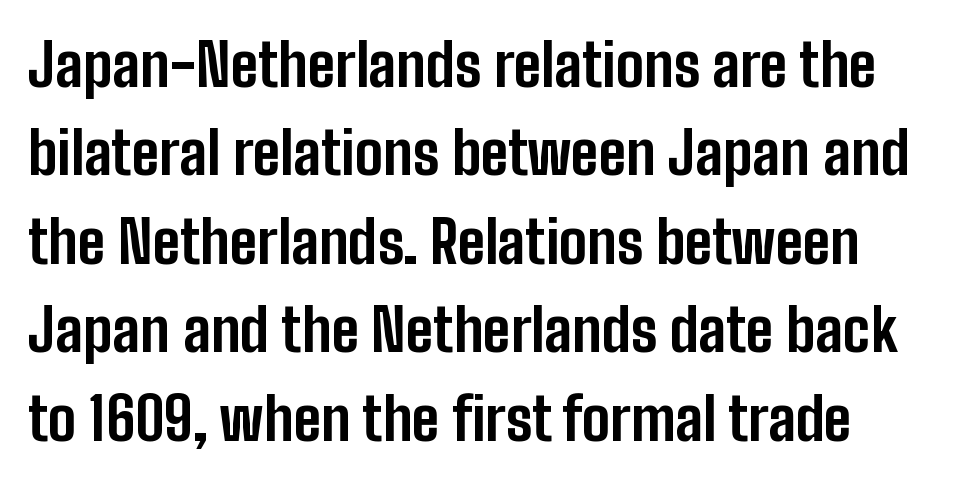
Q: Is the text bold? A: Yes.
Q: Is the text italic (slanted)? A: No, it is upright.
Q: Is the typeface a serif or a sans-serif typeface? A: Sans-serif.
Q: Is the text underlined? A: No.
Q: How is the paragraph aligned? A: Left-aligned.
Q: Is the spacing between letters normal or unusually wide? A: Normal.
Q: Is the spacing between lines tight, normal or loose? A: Normal.
Q: Width (condensed, normal, or wide)? A: Condensed.
Q: Stroke contrast? A: Low.
Q: x-height? A: Medium.
Q: Monospaced? A: No.
